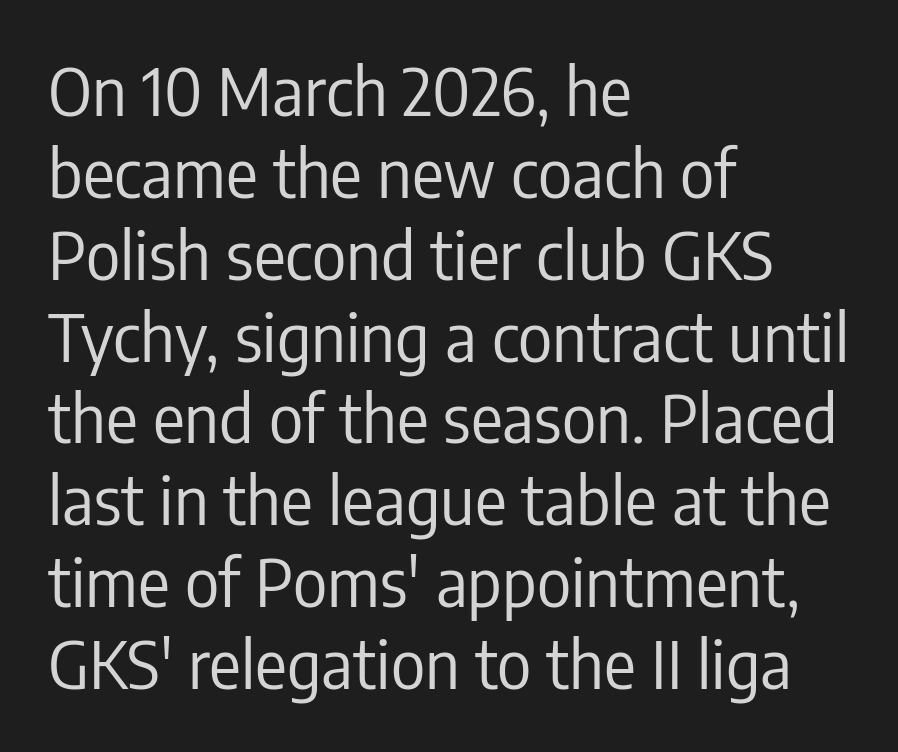
Q: Is the text bold? A: No.
Q: Is the text italic (slanted)? A: No, it is upright.
Q: Is the typeface a serif or a sans-serif typeface? A: Sans-serif.
Q: Is the text underlined? A: No.
Q: How is the paragraph aligned? A: Left-aligned.
Q: Is the spacing between letters normal or unusually wide? A: Normal.
Q: Width (condensed, normal, or wide)? A: Condensed.
Q: Stroke contrast? A: Low.
Q: x-height? A: Medium.
Q: Monospaced? A: No.
